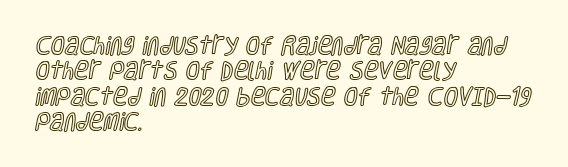
Q: Is the text italic (slanted)? A: Yes.
Q: Is the text underlined? A: No.
Q: How is the paragraph aligned? A: Left-aligned.
Q: Is the spacing between letters normal or unusually wide? A: Normal.
Q: Is the spacing between lines tight, normal or loose? A: Normal.
